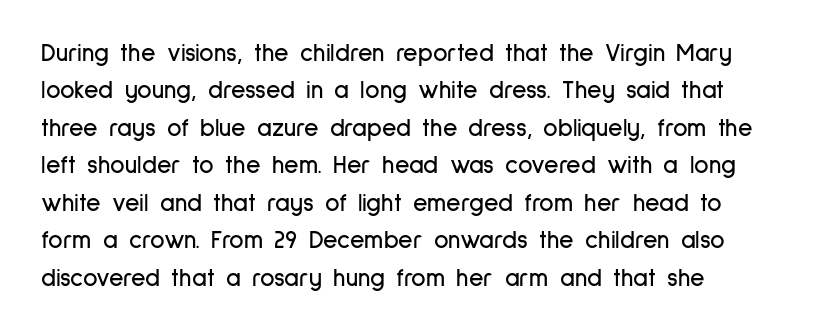
Q: Is the text italic (slanted)? A: No, it is upright.
Q: Is the text underlined? A: No.
Q: How is the paragraph aligned? A: Left-aligned.
Q: Is the spacing between letters normal or unusually wide? A: Normal.
Q: Is the spacing between lines tight, normal or loose? A: Normal.
